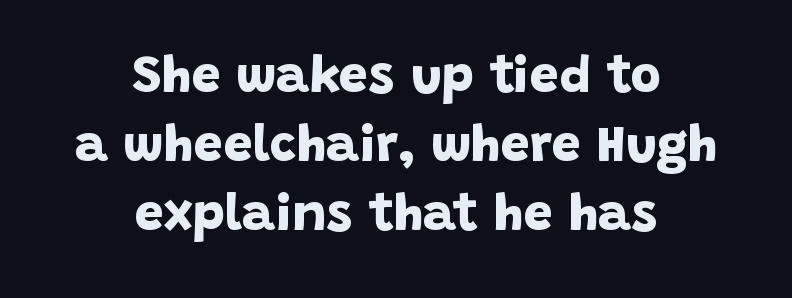
The image shows 52 px bold sans-serif type; set centered, normal line spacing (1.33x), normal letter spacing, not underlined; low stroke contrast and a large x-height.
